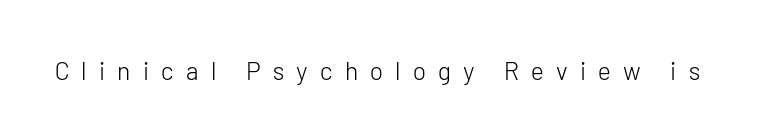
{"italic": "no", "bold": "no", "underline": "no", "letter_spacing": "wide", "letter_spacing_em": 0.49, "glyph_px": 25}
